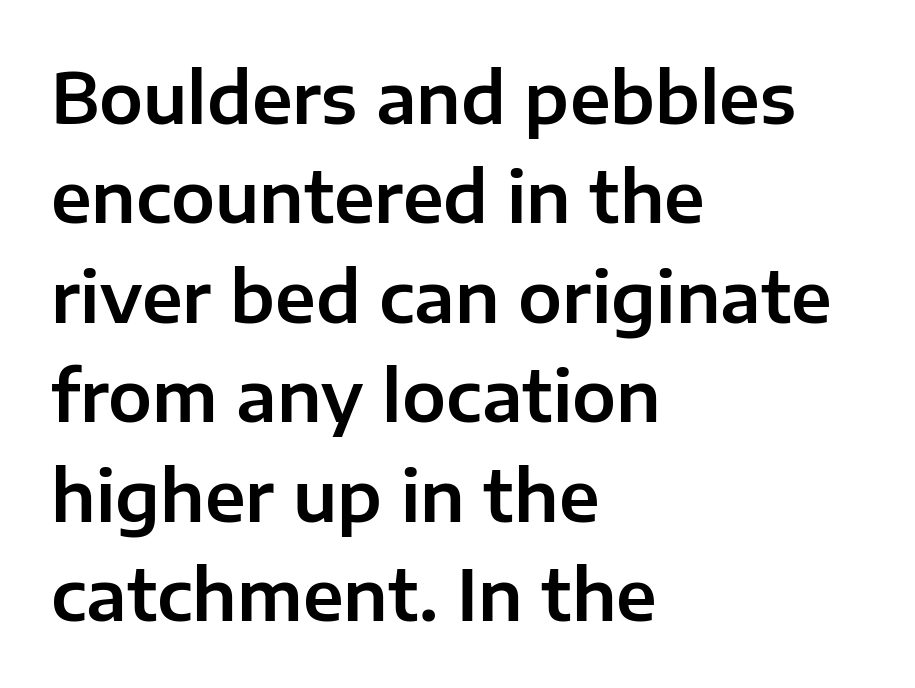
The image shows 70 px sans-serif type, upright; set left-aligned, normal line spacing (1.42x), normal letter spacing, not underlined; low stroke contrast and a medium x-height.
